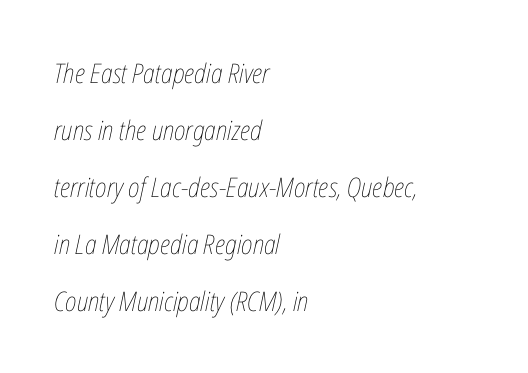
Does extra space separate the letters? No, they use regular spacing. This sample uses an oblique cut, with every glyph tilted off the vertical. The specimen omits any rule beneath the text block's lines. Bold? No — there's no thickening of the strokes. Is there much room between lines? Yes — plenty of vertical air separates them.
